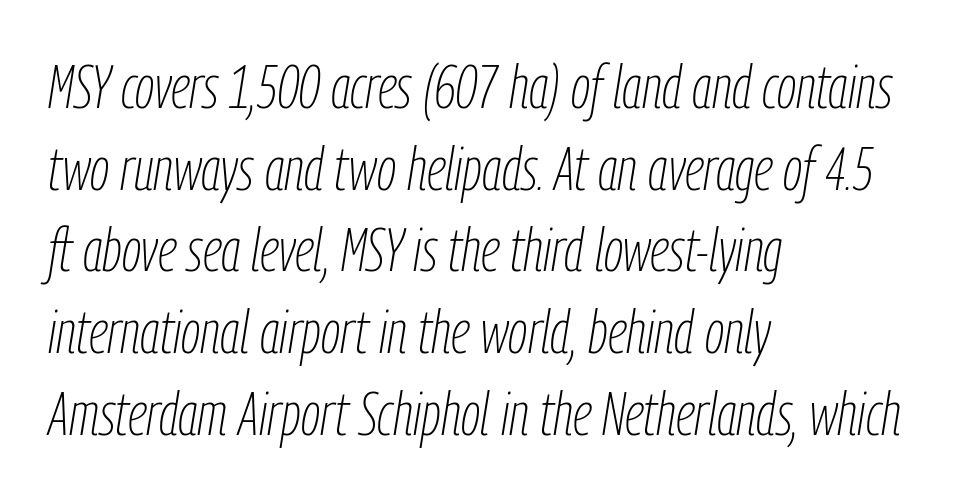
Q: Is the text bold? A: No.
Q: Is the text italic (slanted)? A: Yes, it leans right by about 9 degrees.
Q: Is the text underlined? A: No.
Q: How is the paragraph aligned? A: Left-aligned.
Q: Is the spacing between letters normal or unusually wide? A: Normal.
Q: Is the spacing between lines tight, normal or loose? A: Normal.
Q: Width (condensed, normal, or wide)? A: Condensed.
Q: Stroke contrast? A: Low.
Q: x-height? A: Medium.
Q: Monospaced? A: No.
